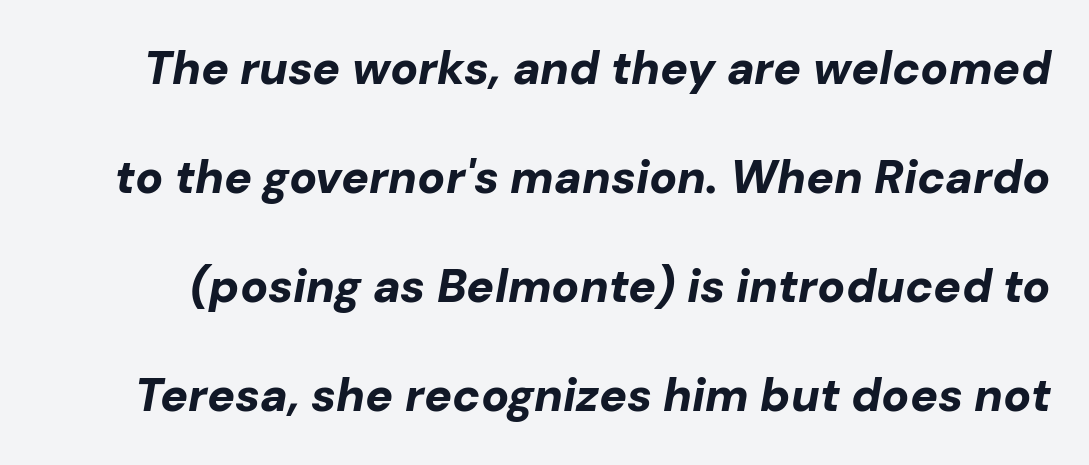
Q: Is the text bold? A: Yes.
Q: Is the text italic (slanted)? A: Yes, it leans right by about 10 degrees.
Q: Is the text underlined? A: No.
Q: Is the spacing between letters normal or unusually wide? A: Normal.
Q: Is the spacing between lines tight, normal or loose? A: Loose.
Q: Width (condensed, normal, or wide)? A: Normal.
Q: Stroke contrast? A: Low.
Q: x-height? A: Medium.
Q: Monospaced? A: No.
